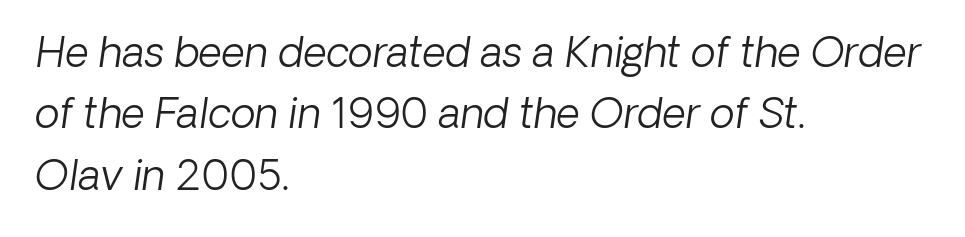
Q: Is the text bold? A: No.
Q: Is the text italic (slanted)? A: Yes, it leans right by about 8 degrees.
Q: Is the text underlined? A: No.
Q: How is the paragraph aligned? A: Left-aligned.
Q: Is the spacing between letters normal or unusually wide? A: Normal.
Q: Is the spacing between lines tight, normal or loose? A: Normal.
Q: Width (condensed, normal, or wide)? A: Normal.
Q: Stroke contrast? A: Low.
Q: x-height? A: Medium.
Q: Monospaced? A: No.
